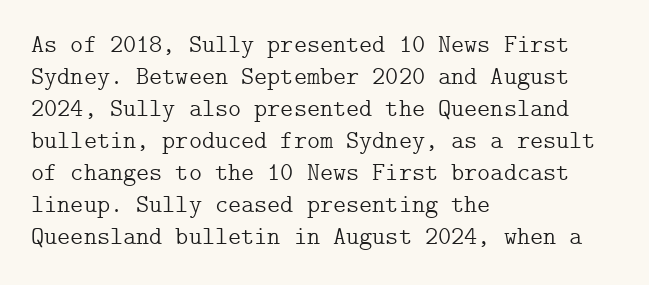
{"italic": "no", "bold": "no", "underline": "no", "align": "left", "line_spacing": "normal", "line_spacing_ratio": 1.28, "letter_spacing": "normal", "letter_spacing_em": 0.0, "glyph_px": 25}
